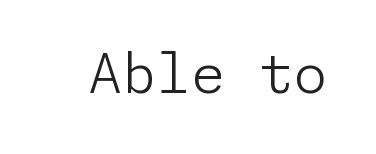
The image shows 55 px light sans-serif type, upright; set normal letter spacing, not underlined; low stroke contrast and a medium x-height.
